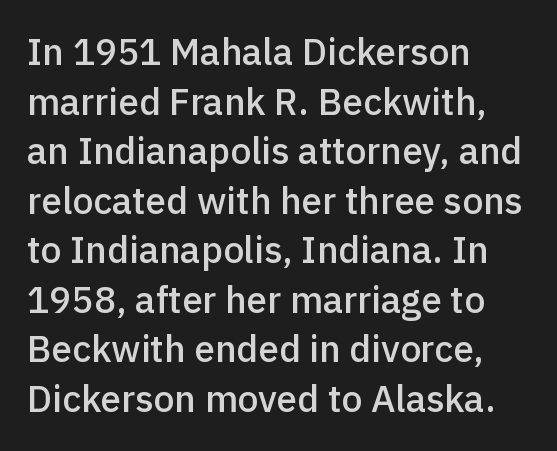
The image shows 37 px semibold sans-serif type, upright; set left-aligned, normal line spacing (1.34x), normal letter spacing, not underlined; a medium x-height.
